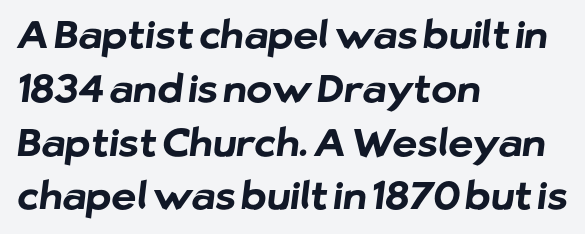
The image shows 39 px bold sans-serif type; set left-aligned, normal line spacing (1.38x), normal letter spacing, not underlined; low stroke contrast and a medium x-height.
